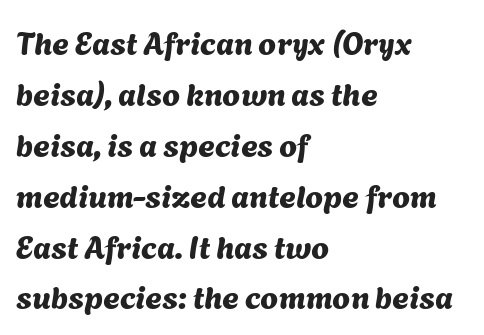
{"serif": "no", "width": "normal", "stroke_contrast": "medium", "x_height": "medium", "monospaced": "no", "underline": "no", "align": "left", "line_spacing": "normal", "line_spacing_ratio": 1.59, "letter_spacing": "normal", "letter_spacing_em": 0.0, "glyph_px": 32}
